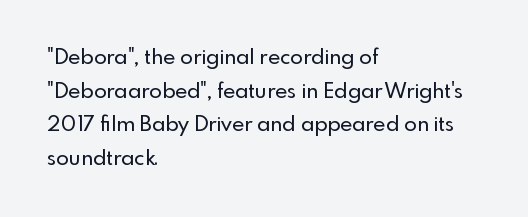
Q: Is the text italic (slanted)? A: No, it is upright.
Q: Is the text underlined? A: No.
Q: How is the paragraph aligned? A: Left-aligned.
Q: Is the spacing between letters normal or unusually wide? A: Normal.
Q: Is the spacing between lines tight, normal or loose? A: Normal.
